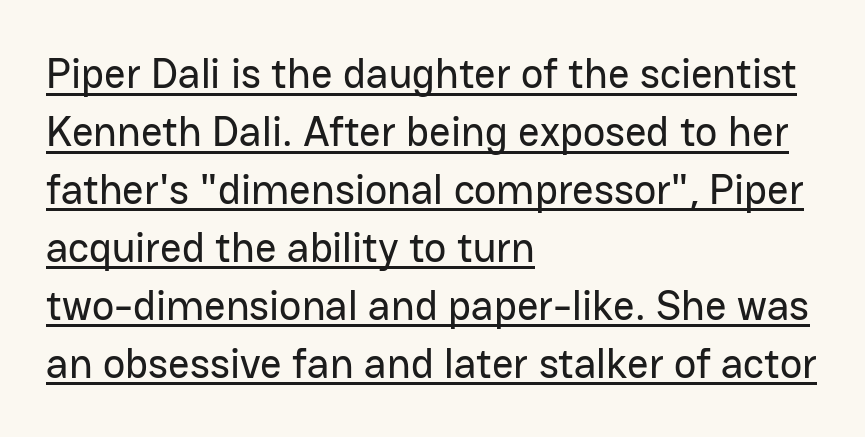
{"serif": "no", "italic": "no", "width": "normal", "stroke_contrast": "low", "x_height": "medium", "monospaced": "no", "underline": "yes", "align": "left", "line_spacing": "normal", "line_spacing_ratio": 1.38, "letter_spacing": "normal", "letter_spacing_em": 0.0, "glyph_px": 42}
